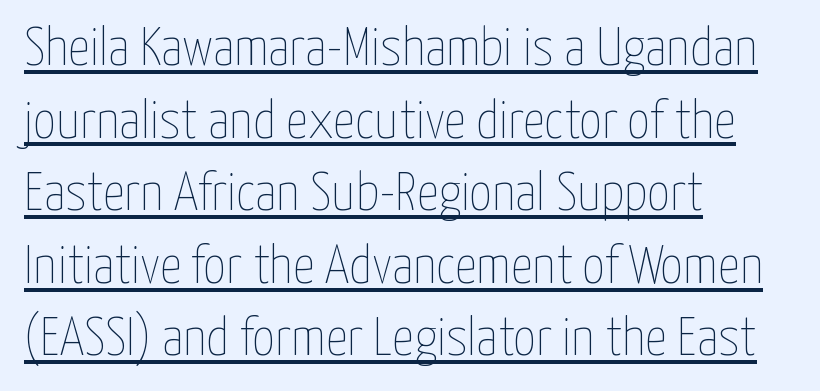
The image shows 55 px thin, condensed type, upright; set left-aligned, normal line spacing (1.32x), normal letter spacing, underlined; low stroke contrast and a medium x-height.
